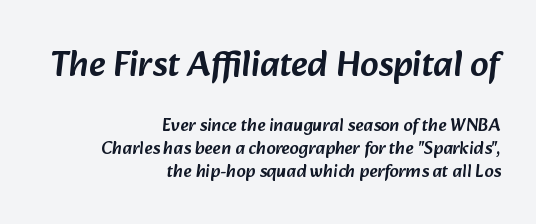
Regarding serifs, this sample does without them. Normally led — the rows are evenly, conventionally spaced. One-word summary of the alignment: right. Short note: letters normally spaced. The upper block of text is set noticeably larger than the block beneath it. A typesetter would call this proportional, since set widths differ per character.
